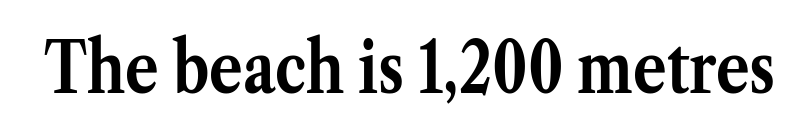
The area under the type is left untouched. Note the varied advance widths — an 'i' is clearly narrower than an 'm'. Posture: vertical. The designer went with a serif here, giving each stem small feet. This is heavy type, rendered in bold. Between one letter and the next there's only the usual sliver of space.
